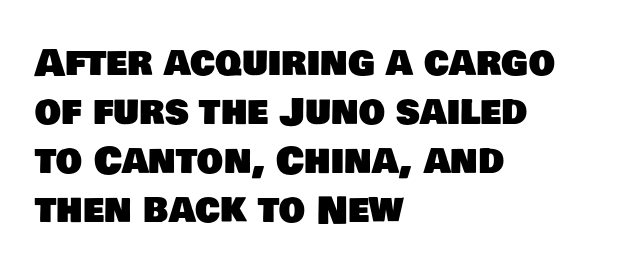
The image shows 37 px sans-serif type; set left-aligned, normal line spacing (1.32x), normal letter spacing, not underlined; low stroke contrast and a large x-height.
